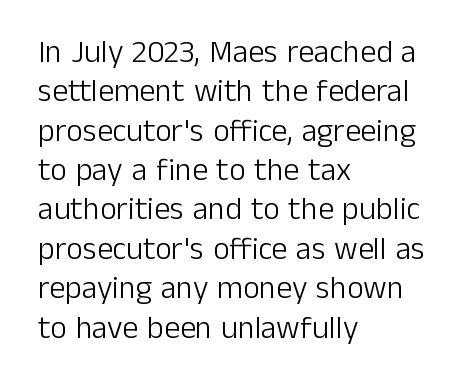
The image shows 32 px light sans-serif type, upright; set left-aligned, line spacing 1.23x, normal letter spacing, not underlined; low stroke contrast and a medium x-height.
